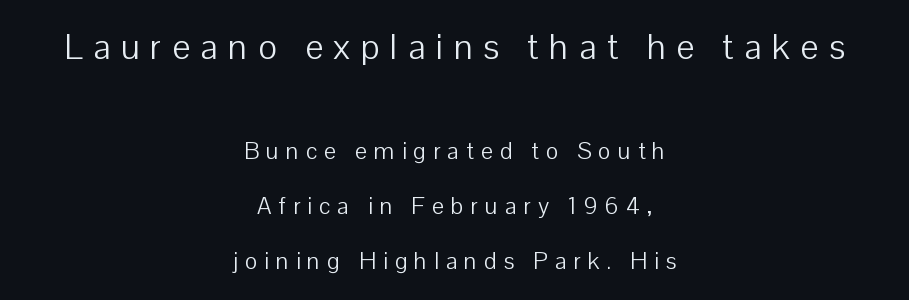
The image shows 36 px light sans-serif type, upright; set centered, loose line spacing (2.3x), unusually wide letter spacing (+0.29 em), not underlined; the first (top) block is 1.5x larger; low stroke contrast and a medium x-height.
